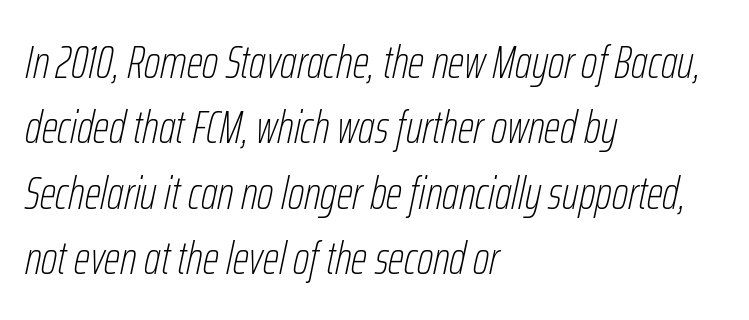
The image shows 46 px thin, condensed type, italic (leaning right); set left-aligned, normal line spacing (1.42x), normal letter spacing, not underlined; low stroke contrast and a medium x-height.
